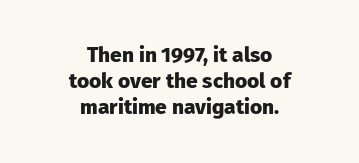
{"italic": "no", "bold": "yes", "underline": "no", "align": "center", "line_spacing": "normal", "line_spacing_ratio": 1.25, "letter_spacing": "normal", "letter_spacing_em": 0.0, "glyph_px": 21}
